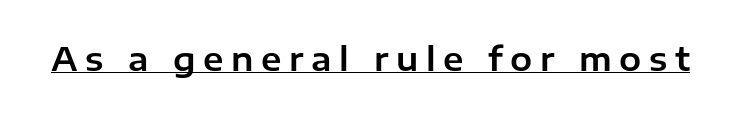
The rendering shows plain stroke endings on the letterforms — a sans-serif design. The typography opts for an upright posture over an oblique one. Note the varied advance widths — an 'i' is clearly narrower than an 'm'. A typesetter would call this heavily tracked-out type. These characters rest on top of a visible drawn line.
